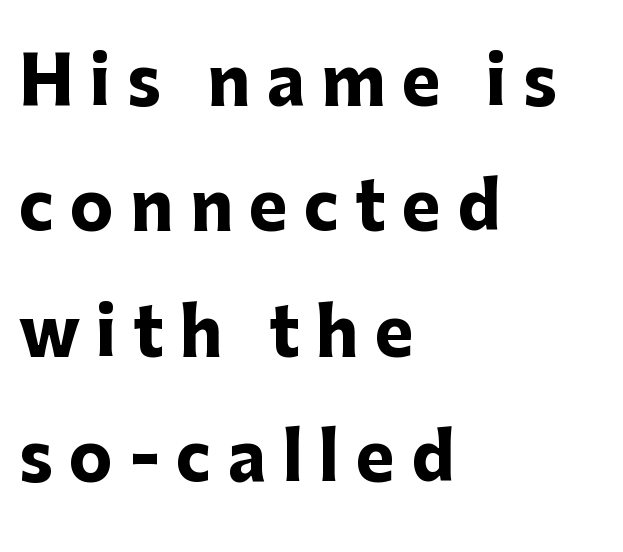
Which margin do the lines hug? The left one — the right edge is uneven. It's the straight-up-and-down kind of type. Here the designer chose a conventional face with non-uniform glyph widths. This sample trades compactness for vertical openness between lines.
